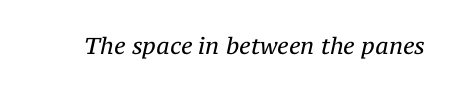
Q: Is the text bold? A: No.
Q: Is the text italic (slanted)? A: Yes, it leans right by about 12 degrees.
Q: Is the text underlined? A: No.
Q: Is the spacing between letters normal or unusually wide? A: Normal.
